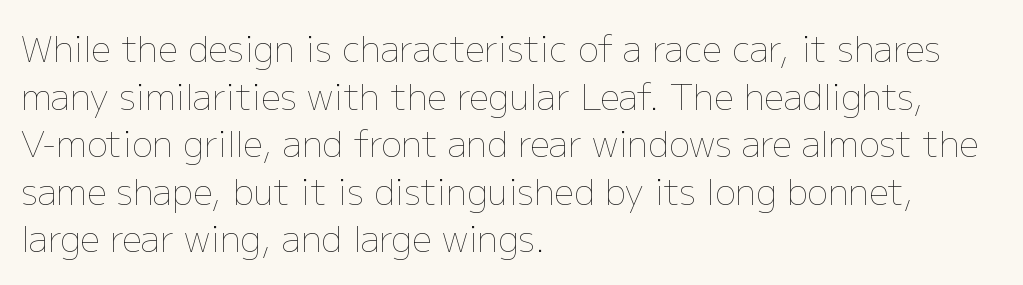
Q: Is the text bold? A: No.
Q: Is the text italic (slanted)? A: No, it is upright.
Q: Is the text underlined? A: No.
Q: How is the paragraph aligned? A: Left-aligned.
Q: Is the spacing between letters normal or unusually wide? A: Normal.
Q: Is the spacing between lines tight, normal or loose? A: Normal.
Q: Width (condensed, normal, or wide)? A: Normal.
Q: Stroke contrast? A: Low.
Q: x-height? A: Medium.
Q: Monospaced? A: No.
